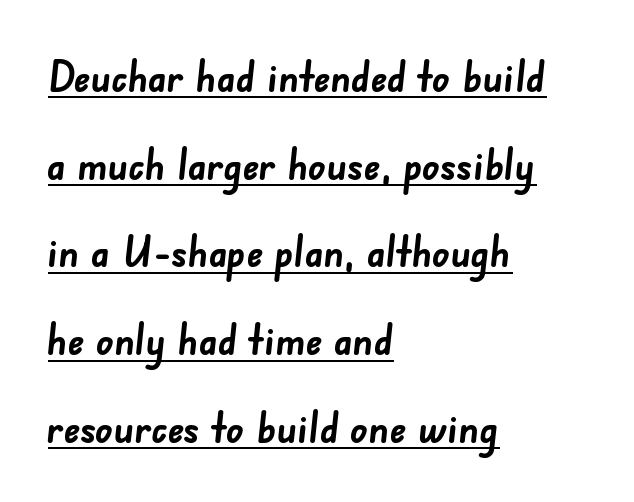
Q: Is the text bold? A: Yes.
Q: Is the typeface a serif or a sans-serif typeface? A: Sans-serif.
Q: Is the text underlined? A: Yes.
Q: How is the paragraph aligned? A: Left-aligned.
Q: Is the spacing between letters normal or unusually wide? A: Normal.
Q: Is the spacing between lines tight, normal or loose? A: Loose.
Q: Width (condensed, normal, or wide)? A: Normal.
Q: Stroke contrast? A: Low.
Q: x-height? A: Small.
Q: Monospaced? A: No.
